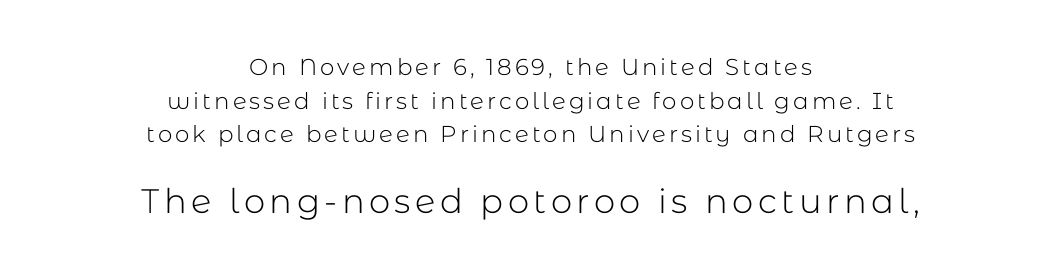
{"serif": "no", "italic": "no", "bold": "no", "weight": "light", "width": "normal", "stroke_contrast": "low", "x_height": "medium", "monospaced": "no", "underline": "no", "align": "center", "line_spacing": "normal", "line_spacing_ratio": 1.46, "larger_block": "second", "size_ratio": 1.48, "glyph_px": 34}
